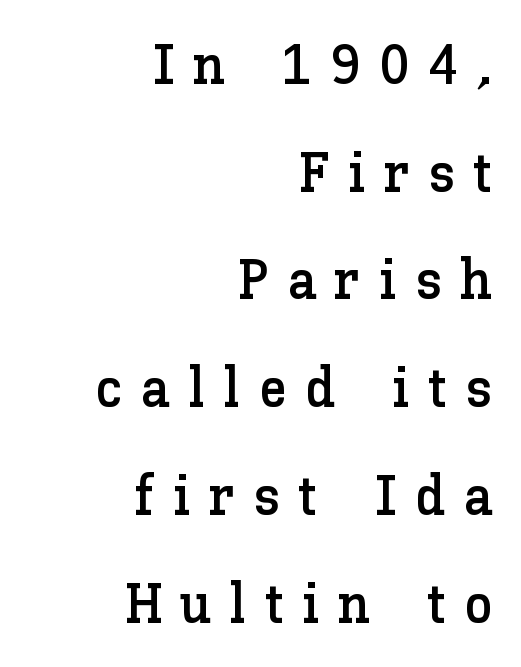
The image shows 57 px text type, upright; set right-aligned, line spacing 1.89x, unusually wide letter spacing (+0.31 em), not underlined; low stroke contrast and a medium x-height.
